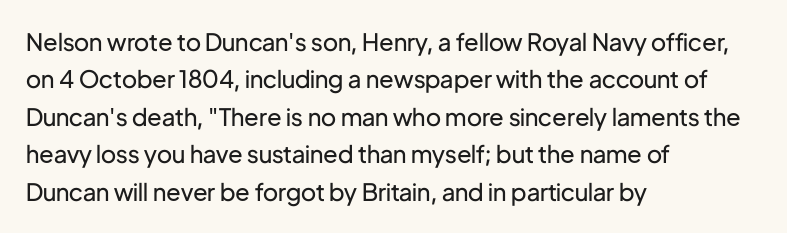
{"italic": "no", "bold": "no", "underline": "no", "align": "left", "line_spacing": "normal", "line_spacing_ratio": 1.56, "letter_spacing": "normal", "letter_spacing_em": 0.0, "glyph_px": 24}
